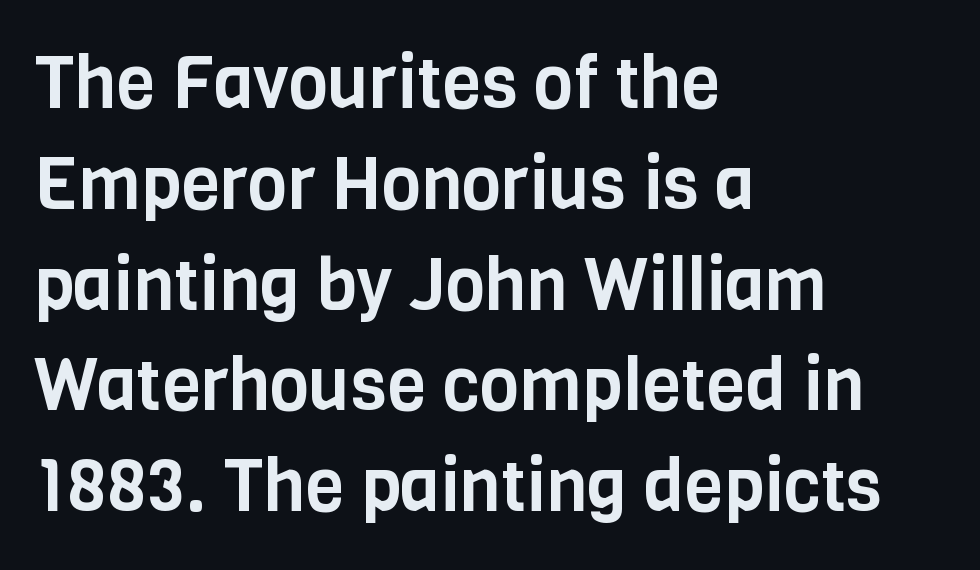
Notice how the passage keeps a crisp vertical edge on the left only. Quick note: underline off. Are there feet on the stems? There aren't — it's a sans. Style check: upright.
